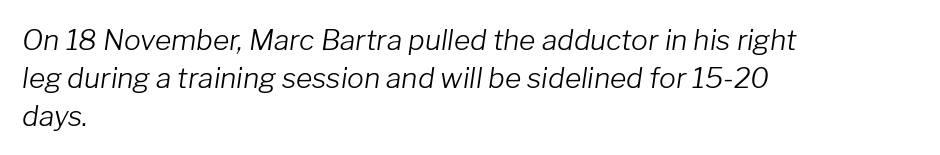
{"italic": "yes", "lean": "right", "slant_degrees": 8, "bold": "no", "weight": "light", "width": "normal", "stroke_contrast": "low", "x_height": "medium", "monospaced": "no", "underline": "no", "align": "left", "line_spacing": "normal", "line_spacing_ratio": 1.35, "letter_spacing": "normal", "letter_spacing_em": 0.0, "glyph_px": 28}
